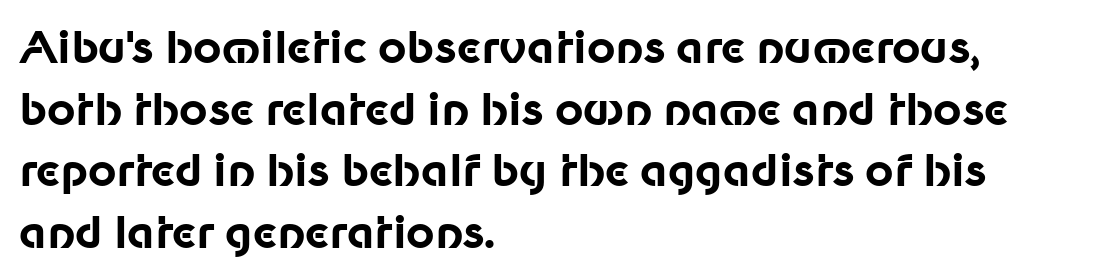
{"serif": "no", "italic": "no", "bold": "yes", "weight": "bold", "width": "normal", "stroke_contrast": "low", "x_height": "medium", "monospaced": "no", "underline": "no", "align": "left", "line_spacing": "normal", "line_spacing_ratio": 1.4, "letter_spacing": "normal", "letter_spacing_em": 0.0, "glyph_px": 44}
